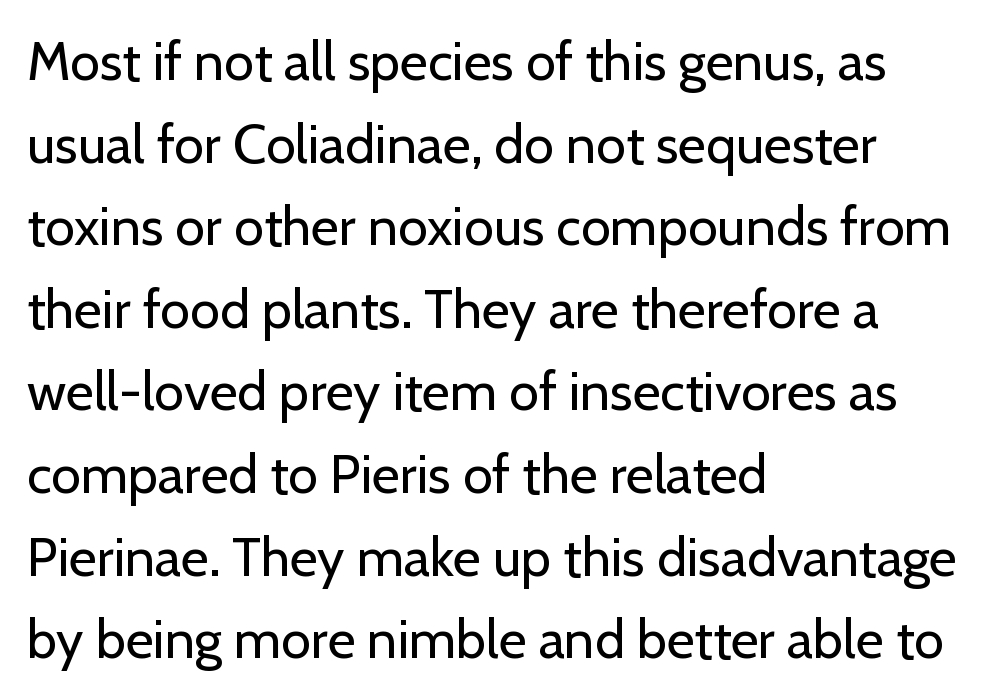
{"serif": "no", "italic": "no", "bold": "no", "weight": "regular", "width": "normal", "stroke_contrast": "low", "x_height": "medium", "monospaced": "no", "underline": "no", "align": "left", "line_spacing": "normal", "line_spacing_ratio": 1.53, "letter_spacing": "normal", "letter_spacing_em": 0.0, "glyph_px": 54}
